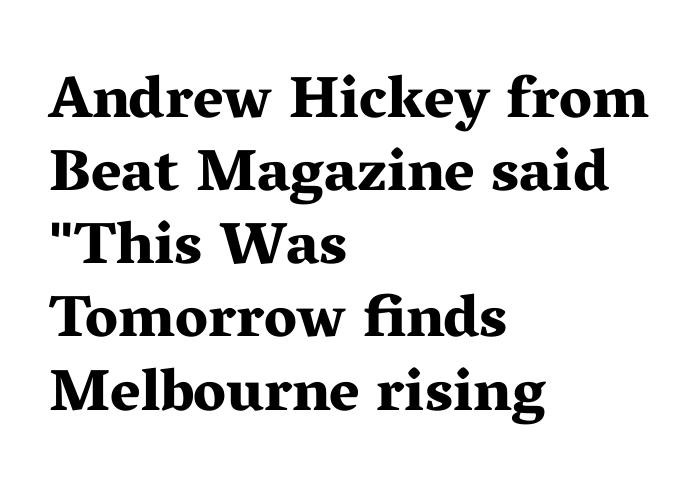
Q: Is the text bold? A: Yes.
Q: Is the text italic (slanted)? A: No, it is upright.
Q: Is the typeface a serif or a sans-serif typeface? A: Serif.
Q: Is the text underlined? A: No.
Q: How is the paragraph aligned? A: Left-aligned.
Q: Is the spacing between letters normal or unusually wide? A: Normal.
Q: Width (condensed, normal, or wide)? A: Wide.
Q: Stroke contrast? A: Medium.
Q: x-height? A: Medium.
Q: Monospaced? A: No.
